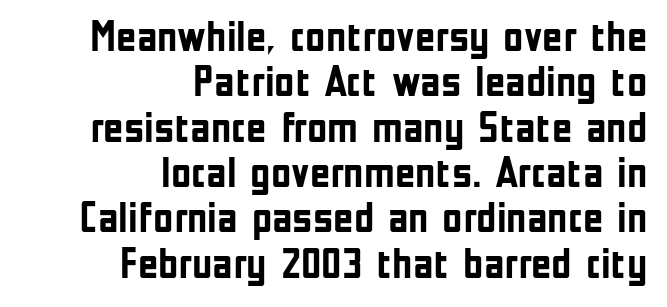
The image shows 44 px semibold, condensed sans-serif type, upright; set right-aligned, tight line spacing (1.03x), normal letter spacing, not underlined; low stroke contrast and a medium x-height.
